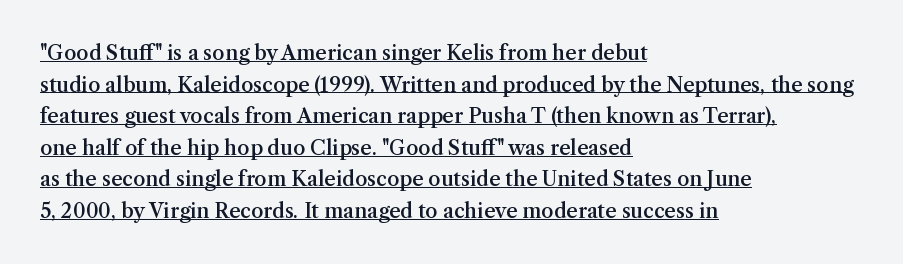
{"italic": "no", "bold": "semi", "underline": "yes", "align": "left", "line_spacing": "normal", "line_spacing_ratio": 1.58, "letter_spacing": "normal", "letter_spacing_em": 0.0, "glyph_px": 20}
